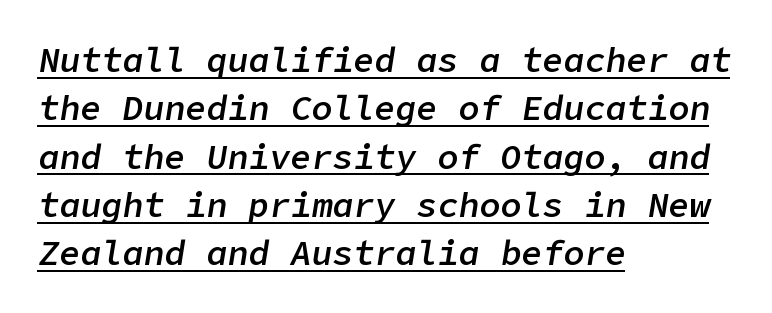
Q: Is the text bold? A: Semi-bold.
Q: Is the text italic (slanted)? A: Yes, it leans right by about 9 degrees.
Q: Is the text underlined? A: Yes.
Q: How is the paragraph aligned? A: Left-aligned.
Q: Is the spacing between letters normal or unusually wide? A: Normal.
Q: Is the spacing between lines tight, normal or loose? A: Normal.
Q: Width (condensed, normal, or wide)? A: Normal.
Q: Stroke contrast? A: Low.
Q: x-height? A: Medium.
